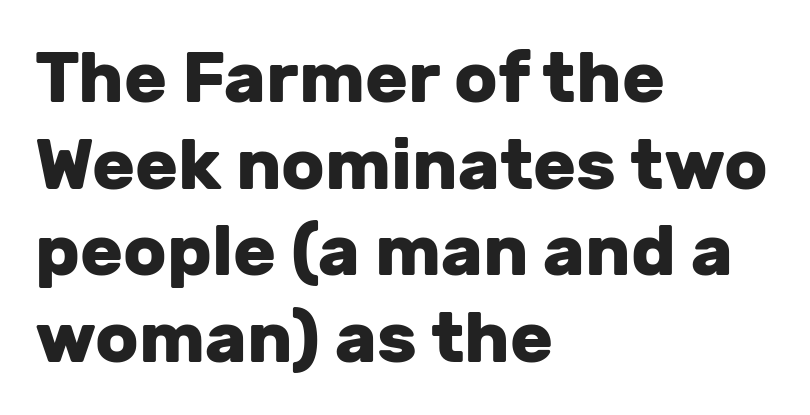
Q: Is the text bold? A: Yes.
Q: Is the text italic (slanted)? A: No, it is upright.
Q: Is the typeface a serif or a sans-serif typeface? A: Sans-serif.
Q: Is the text underlined? A: No.
Q: How is the paragraph aligned? A: Left-aligned.
Q: Is the spacing between letters normal or unusually wide? A: Normal.
Q: Width (condensed, normal, or wide)? A: Normal.
Q: Stroke contrast? A: Low.
Q: x-height? A: Medium.
Q: Monospaced? A: No.
